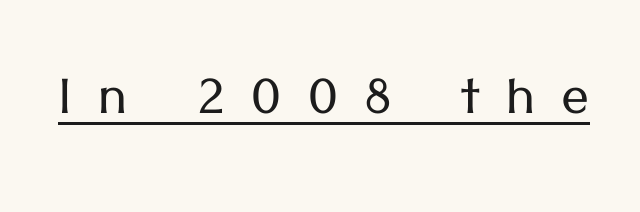
The face looks like a standard text weight, possibly lighter. A continuous stroke trails under the words, as in a hyperlink. The designer went with a sans here, leaving each stem footless. A typesetter would call this proportional, since set widths differ per character. Italic: no, the glyphs are upright roman.
